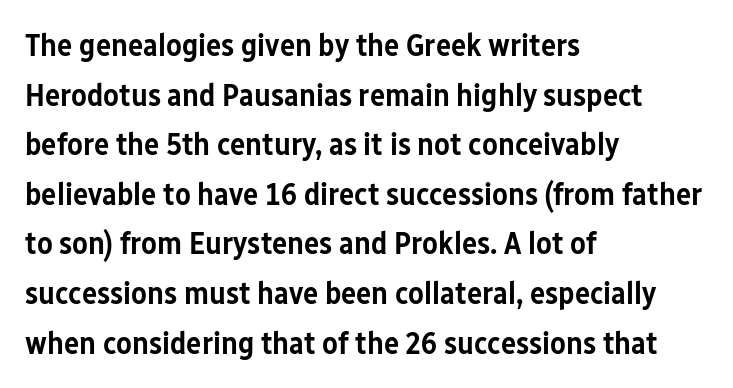
Q: Is the text bold? A: Semi-bold.
Q: Is the text italic (slanted)? A: No, it is upright.
Q: Is the typeface a serif or a sans-serif typeface? A: Sans-serif.
Q: Is the text underlined? A: No.
Q: How is the paragraph aligned? A: Left-aligned.
Q: Is the spacing between letters normal or unusually wide? A: Normal.
Q: Is the spacing between lines tight, normal or loose? A: Normal.
Q: Width (condensed, normal, or wide)? A: Condensed.
Q: Stroke contrast? A: Low.
Q: x-height? A: Medium.
Q: Monospaced? A: No.
